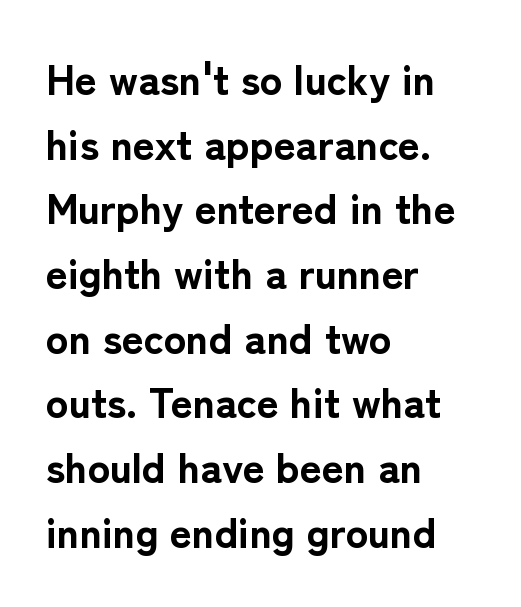
{"serif": "no", "italic": "no", "bold": "yes", "weight": "bold", "width": "normal", "stroke_contrast": "low", "x_height": "medium", "monospaced": "no", "underline": "no", "align": "left", "line_spacing": "normal", "line_spacing_ratio": 1.54, "letter_spacing": "normal", "letter_spacing_em": 0.0, "glyph_px": 42}
